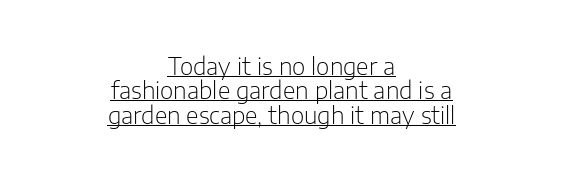
{"italic": "no", "bold": "no", "underline": "yes", "align": "center", "line_spacing": "tight", "line_spacing_ratio": 1.06, "letter_spacing": "normal", "letter_spacing_em": 0.0, "glyph_px": 23}
